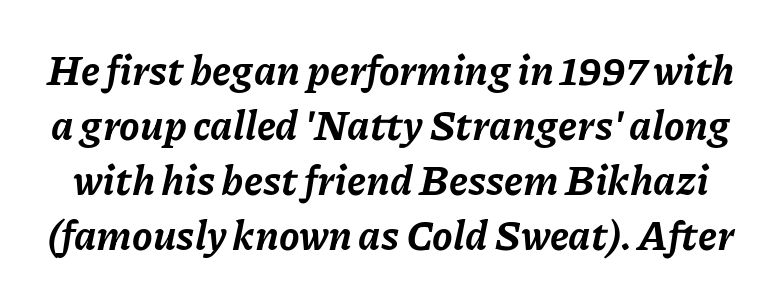
Caption: standard tracking, unaltered. The glyphs are unaccompanied by any horizontal stroke below them. Students, observe: this is what conventionally led text looks like. The whole block is typeset with a tilt. In terms of weight, the rendering is a true, heavy bold. This sample has the flowing, uneven cadence of proportional lettering.
